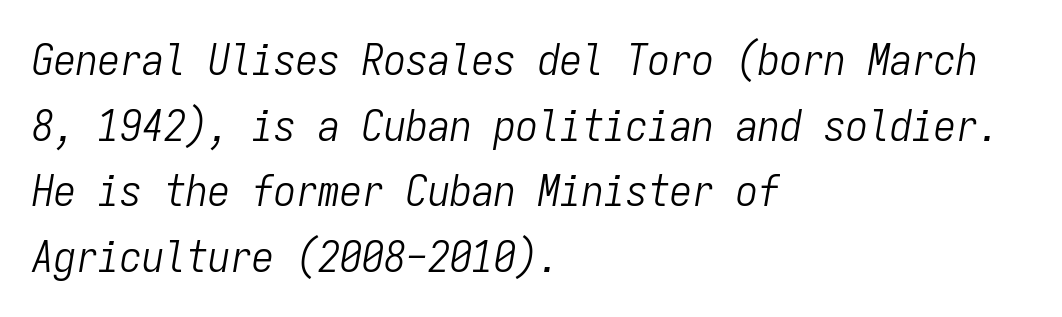
Q: Is the text bold? A: No.
Q: Is the text italic (slanted)? A: Yes, it leans right by about 9 degrees.
Q: Is the text underlined? A: No.
Q: How is the paragraph aligned? A: Left-aligned.
Q: Is the spacing between letters normal or unusually wide? A: Normal.
Q: Is the spacing between lines tight, normal or loose? A: Normal.
Q: Width (condensed, normal, or wide)? A: Condensed.
Q: Stroke contrast? A: Low.
Q: x-height? A: Medium.
Q: Monospaced? A: Yes.
